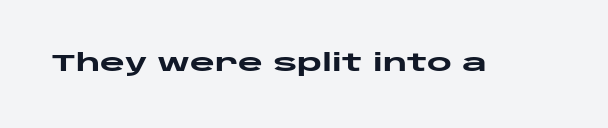
Q: Is the text bold? A: Yes.
Q: Is the text italic (slanted)? A: No, it is upright.
Q: Is the text underlined? A: No.
Q: Is the spacing between letters normal or unusually wide? A: Normal.
